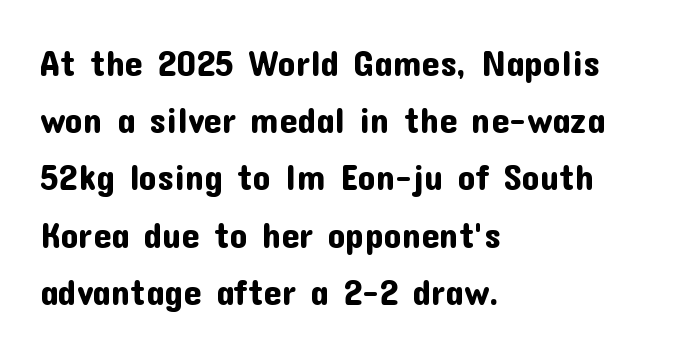
The image shows 36 px sans-serif type, upright; set left-aligned, normal line spacing (1.59x), normal letter spacing, not underlined; low stroke contrast and a medium x-height.
